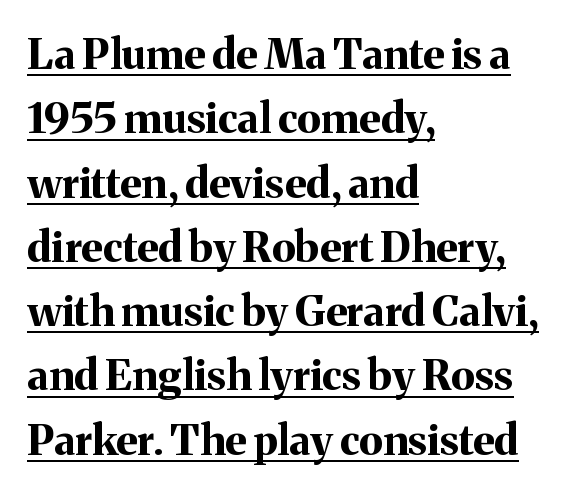
The block of text has a typical density, with ordinary space between rows. Check the space under the baseline: a stroke is drawn there. The letters advance in unequal steps, a hallmark of proportional type. Left-aligned paragraph, ragged on the right. The line texture is even and compact thanks to regular tracking. The characters look thick and weighty, a clear bold.
